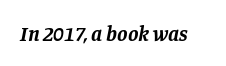
{"italic": "yes", "lean": "right", "slant_degrees": 11, "bold": "yes", "underline": "no", "letter_spacing": "normal", "letter_spacing_em": 0.0, "glyph_px": 21}
